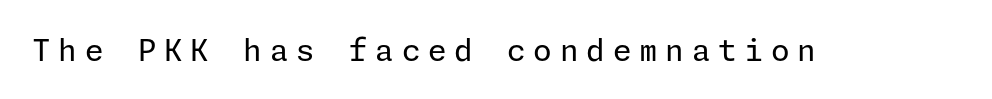
The image shows 30 px regular-weight sans-serif type, upright; set unusually wide letter spacing (+0.26 em), not underlined; low stroke contrast and a medium x-height.
